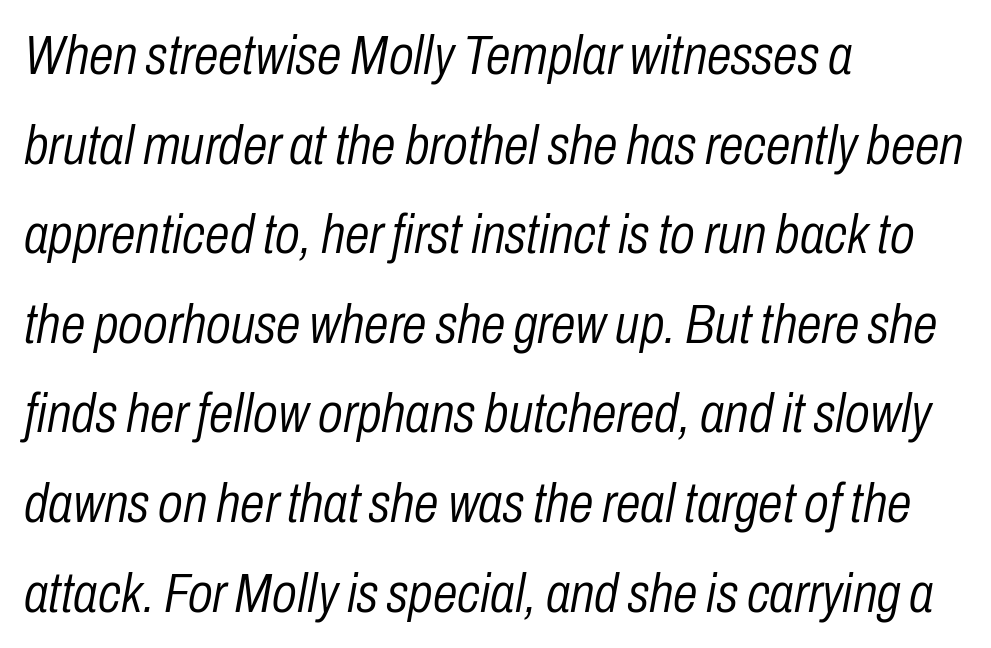
The image shows 56 px light, condensed type, italic (leaning right); set left-aligned, normal line spacing (1.6x), normal letter spacing, not underlined; low stroke contrast and a medium x-height.
